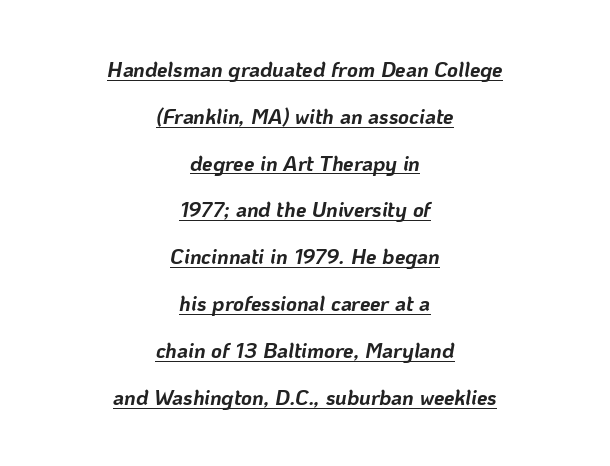
Q: Is the text bold? A: Yes.
Q: Is the text italic (slanted)? A: Yes, it leans right by about 10 degrees.
Q: Is the text underlined? A: Yes.
Q: How is the paragraph aligned? A: Centered.
Q: Is the spacing between letters normal or unusually wide? A: Normal.
Q: Is the spacing between lines tight, normal or loose? A: Loose.
